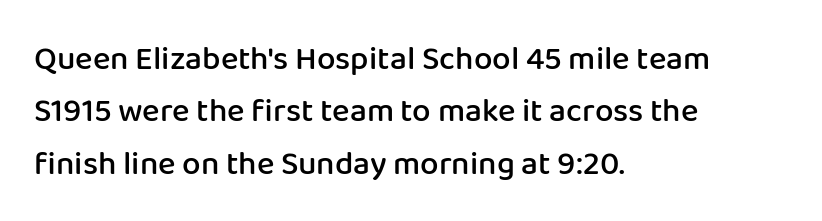
The image shows 33 px semibold sans-serif type, upright; set left-aligned, normal line spacing (1.59x), normal letter spacing, not underlined; low stroke contrast and a medium x-height.
